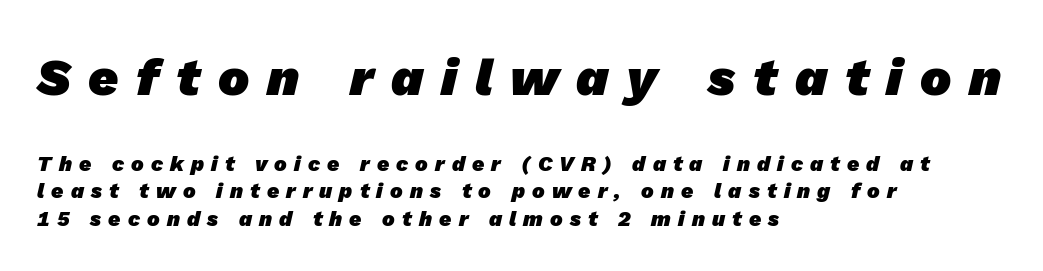
{"serif": "no", "bold": "yes", "weight": "heavy", "width": "normal", "stroke_contrast": "low", "x_height": "medium", "monospaced": "no", "underline": "no", "align": "left", "line_spacing": "normal", "line_spacing_ratio": 1.31, "letter_spacing": "wide", "letter_spacing_em": 0.34, "larger_block": "first", "size_ratio": 2.48, "glyph_px": 52}
